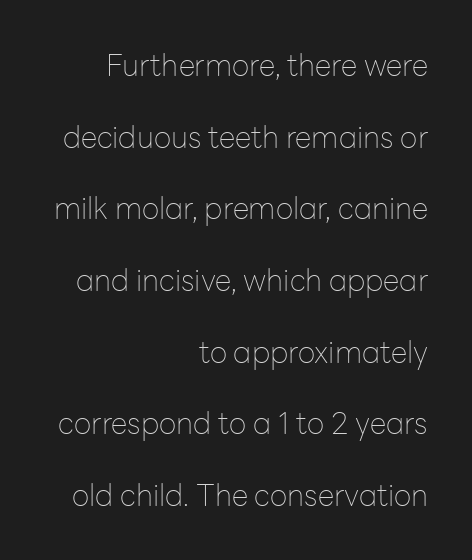
{"serif": "no", "italic": "no", "bold": "no", "weight": "thin", "width": "normal", "stroke_contrast": "low", "x_height": "medium", "monospaced": "no", "underline": "no", "align": "right", "line_spacing": "loose", "line_spacing_ratio": 2.39, "letter_spacing": "normal", "letter_spacing_em": 0.0, "glyph_px": 30}
